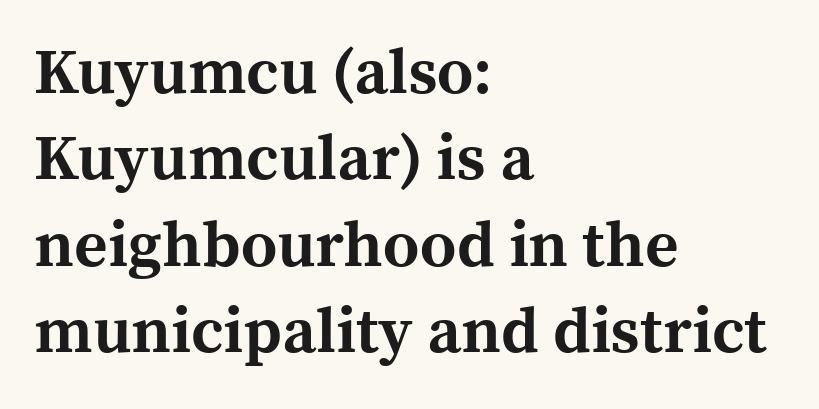
{"serif": "yes", "italic": "no", "bold": "yes", "weight": "bold", "width": "normal", "x_height": "medium", "monospaced": "no", "underline": "no", "align": "left", "line_spacing": "normal", "line_spacing_ratio": 1.35, "letter_spacing": "normal", "letter_spacing_em": 0.0, "glyph_px": 64}
